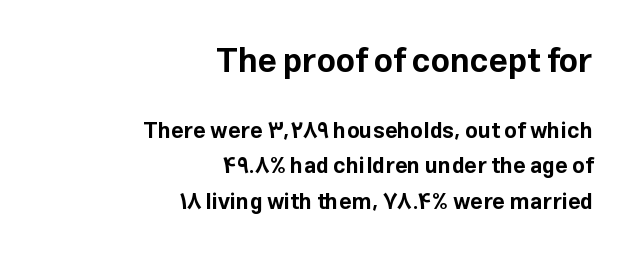
{"serif": "no", "italic": "no", "bold": "yes", "weight": "bold", "width": "normal", "stroke_contrast": "low", "x_height": "medium", "monospaced": "no", "underline": "no", "align": "right", "line_spacing": "normal", "line_spacing_ratio": 1.6, "letter_spacing": "normal", "letter_spacing_em": 0.0, "larger_block": "first", "size_ratio": 1.5, "glyph_px": 33}
